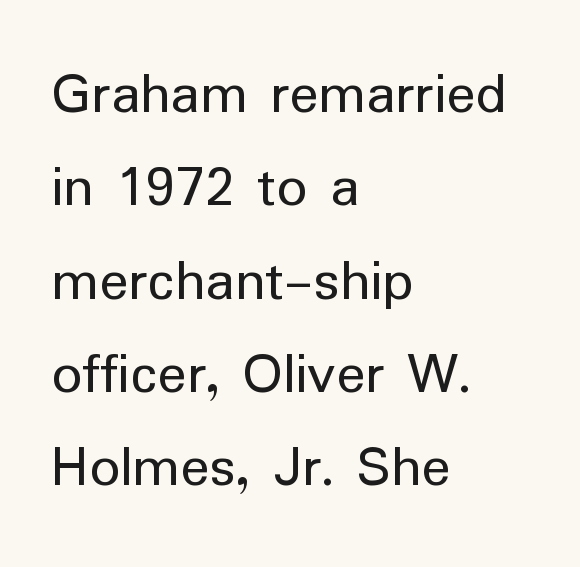
The image shows 61 px regular-weight sans-serif type, upright; set left-aligned, normal line spacing (1.53x), normal letter spacing, not underlined; low stroke contrast and a medium x-height.
